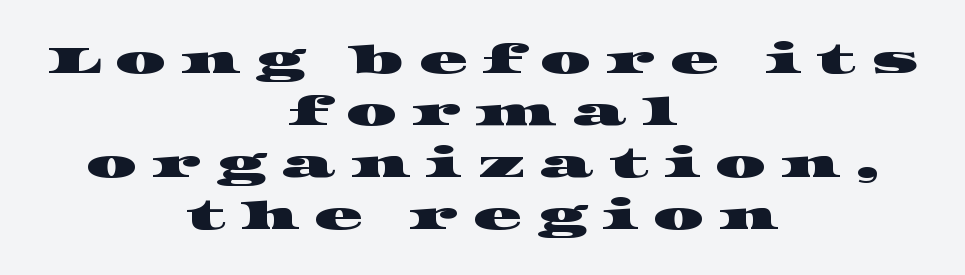
{"serif": "yes", "width": "wide", "stroke_contrast": "high", "x_height": "large", "monospaced": "no", "underline": "no", "align": "center", "line_spacing": "normal", "line_spacing_ratio": 1.3, "letter_spacing": "wide", "letter_spacing_em": 0.36, "glyph_px": 40}
